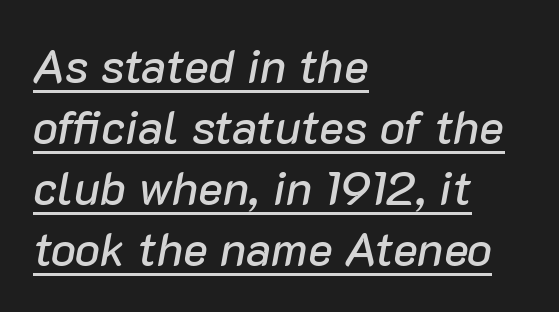
This sample has the flowing, uneven cadence of proportional lettering. The ragged edge is on the right, which tells us the setting is flush left. Reading down the column, the eye jumps a familiar distance to each next line. In designer terms, the underline attribute is active on this setting.
